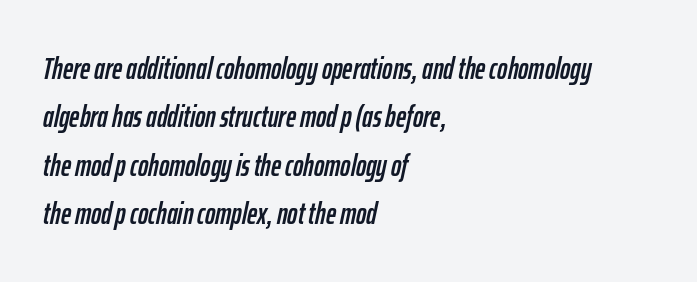
The image shows 31 px condensed type, italic (leaning right); set left-aligned, normal line spacing (1.56x), normal letter spacing, not underlined; low stroke contrast and a medium x-height.
